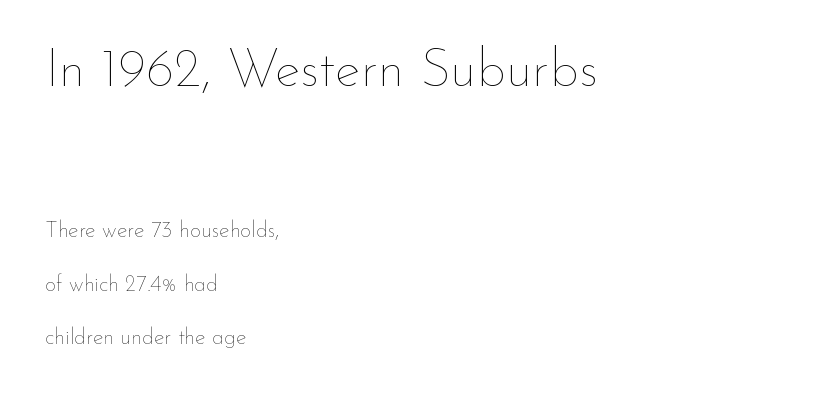
{"italic": "no", "bold": "no", "weight": "thin", "width": "normal", "stroke_contrast": "low", "x_height": "small", "monospaced": "no", "underline": "no", "align": "left", "line_spacing": "loose", "line_spacing_ratio": 2.44, "letter_spacing": "normal", "letter_spacing_em": 0.0, "larger_block": "first", "size_ratio": 2.45, "glyph_px": 54}
